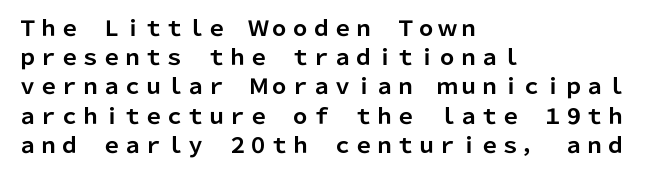
The image shows 21 px bold type, upright; set left-aligned, normal line spacing (1.39x), normal letter spacing, not underlined.
